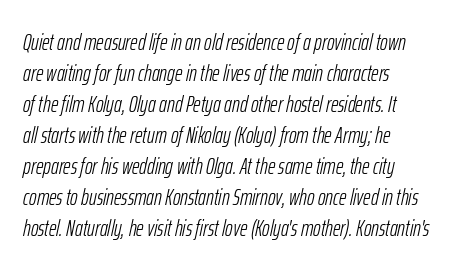
Teacher's note: observe the even left margin — that is flush-left alignment. Evenly set lines give the paragraph a standard silhouette. Check under the words: just untouched page. The weight tops out at a normal text grade. Tracking here is standard; glyphs follow each other at the usual distance.
